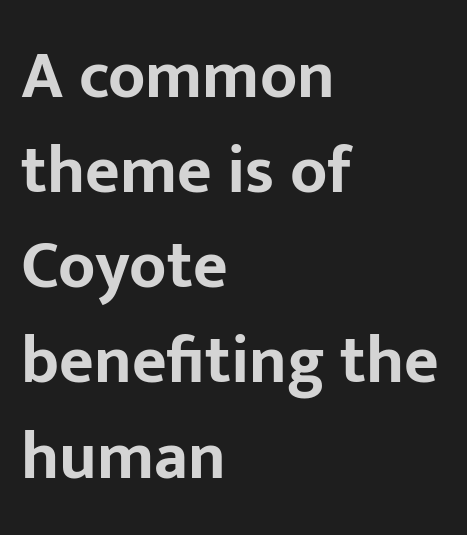
Q: Is the text bold? A: Yes.
Q: Is the text italic (slanted)? A: No, it is upright.
Q: Is the typeface a serif or a sans-serif typeface? A: Sans-serif.
Q: Is the text underlined? A: No.
Q: How is the paragraph aligned? A: Left-aligned.
Q: Is the spacing between letters normal or unusually wide? A: Normal.
Q: Is the spacing between lines tight, normal or loose? A: Normal.
Q: Width (condensed, normal, or wide)? A: Normal.
Q: Stroke contrast? A: Low.
Q: x-height? A: Medium.
Q: Monospaced? A: No.
